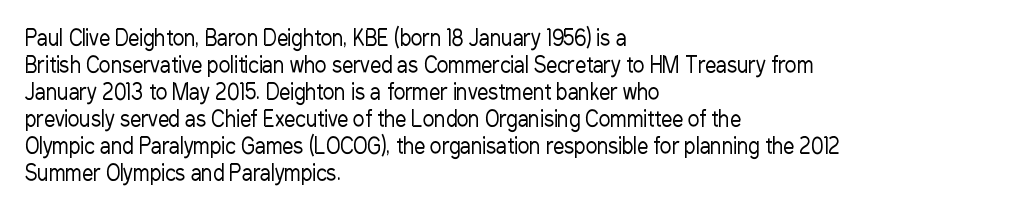
The image shows 22 px text type, upright; set left-aligned, line spacing 1.23x, normal letter spacing, not underlined.
